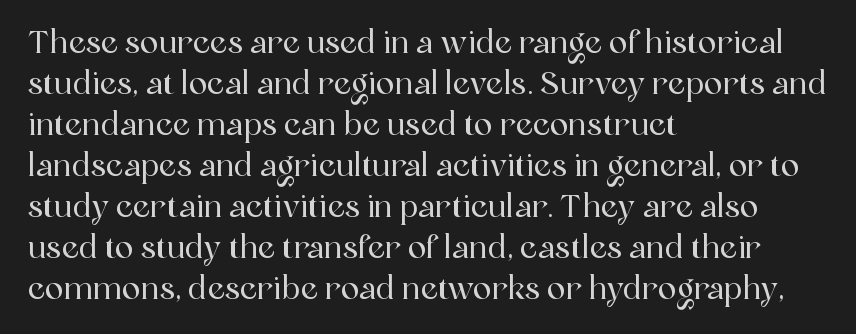
Alignment: flush left. In terms of posture, this sample is upright. Just letters on the line, the space beneath them empty. Note the varied advance widths — an 'i' is clearly narrower than an 'm'.
